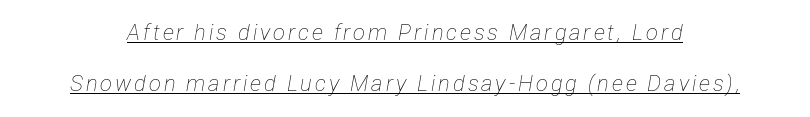
One glance says open: line gaps are wider than usual. There's an unmistakable incline to the writing here. Compared with a typical body face, this is equally light or lighter still. Glance below the letters and you will spot a drawn line.
